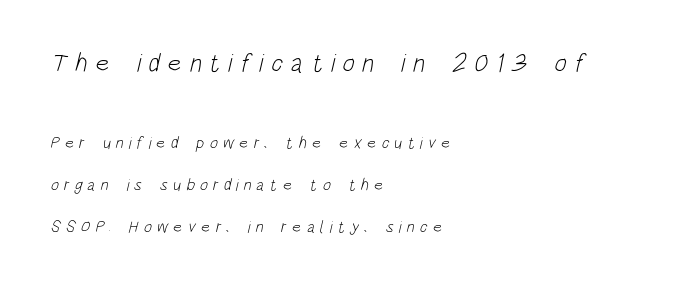
Q: Is the text bold? A: No.
Q: Is the text underlined? A: No.
Q: How is the paragraph aligned? A: Left-aligned.
Q: Is the spacing between letters normal or unusually wide? A: Unusually wide.
Q: Is the spacing between lines tight, normal or loose? A: Loose.
Q: Which block of text is set in a larger size, the first (top) or the second (bottom)? A: The first (top) one.
